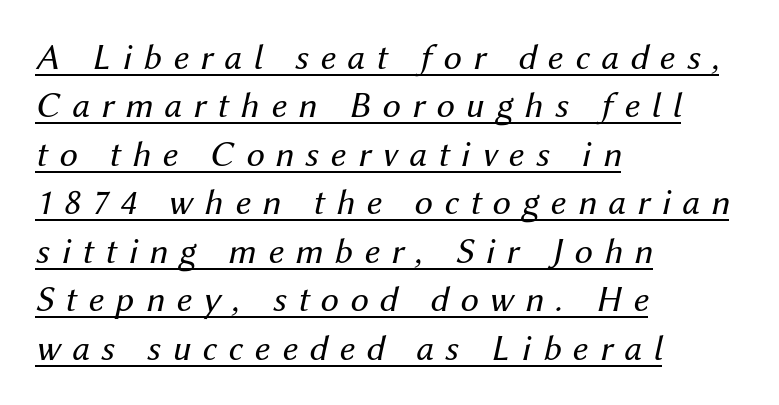
Notice how the stems are inclined rather than vertical — that's the hallmark of italics. The text block is weighted toward the left margin, trailing off unevenly rightward. Reading down the column, the eye jumps a familiar distance to each next line. Ink coverage per letter is moderate at most. The rendering uses natural spacing where letterforms have individual widths. What stands out about the letter spacing? Its width — letters are far apart.
